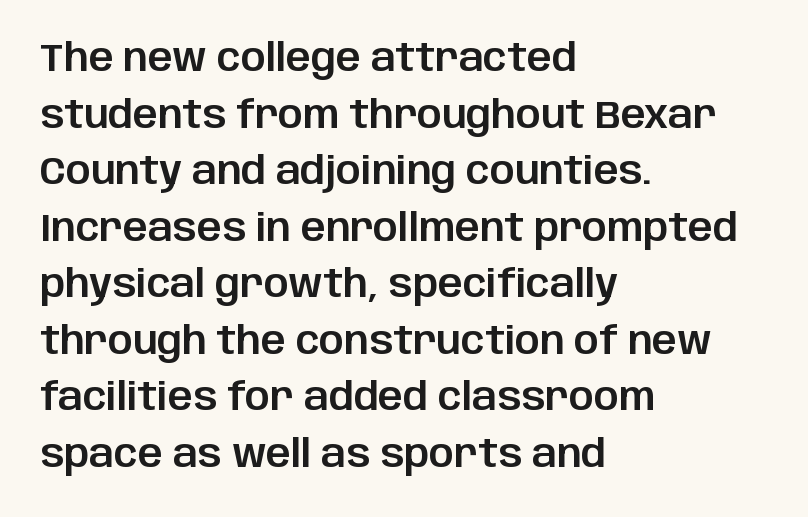
The image shows 39 px sans-serif type, upright; set left-aligned, normal line spacing (1.45x), normal letter spacing, not underlined; low stroke contrast and a large x-height.
